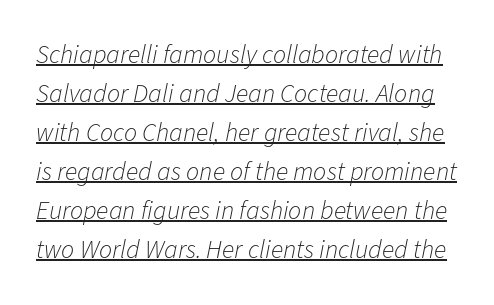
{"italic": "yes", "lean": "right", "slant_degrees": 11, "bold": "no", "underline": "yes", "line_spacing": "normal", "line_spacing_ratio": 1.5, "letter_spacing": "normal", "letter_spacing_em": 0.0, "glyph_px": 26}
